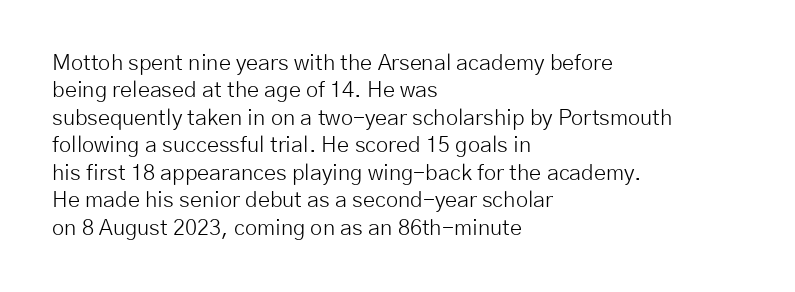
The image shows 22 px text type, upright; set left-aligned, normal line spacing (1.25x), normal letter spacing, not underlined.
